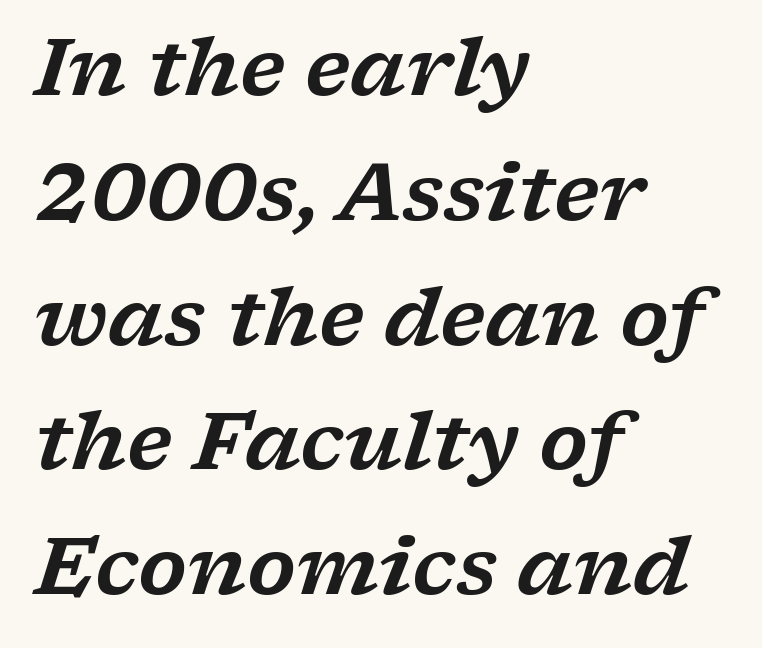
{"serif": "yes", "italic": "yes", "lean": "right", "slant_degrees": 17, "width": "wide", "stroke_contrast": "low", "x_height": "medium", "monospaced": "no", "underline": "no", "align": "left", "line_spacing": "normal", "line_spacing_ratio": 1.58, "letter_spacing": "normal", "letter_spacing_em": 0.0, "glyph_px": 79}
